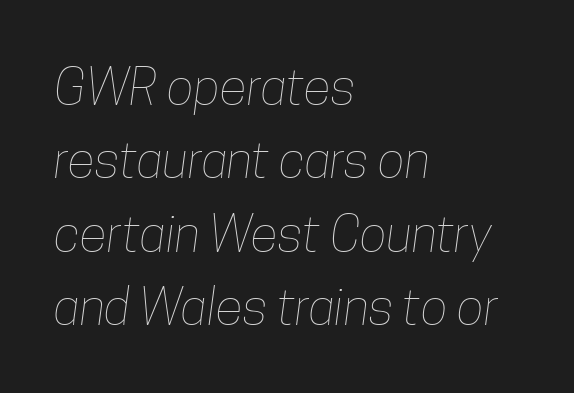
The image shows 51 px thin, condensed type; set left-aligned, normal line spacing (1.44x), normal letter spacing, not underlined; low stroke contrast and a medium x-height.
